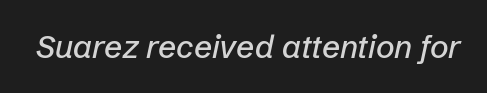
The face used here has a pronounced slope to its letters. Character widths vary here, with narrow letters taking less room than wide ones. What stands out about the letter spacing? Nothing — it is the standard amount. A bare baseline throughout the passage.
